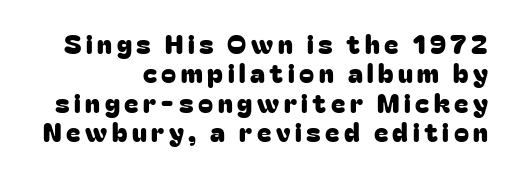
Q: Is the text italic (slanted)? A: No, it is upright.
Q: Is the text underlined? A: No.
Q: How is the paragraph aligned? A: Right-aligned.
Q: Is the spacing between lines tight, normal or loose? A: Tight.
